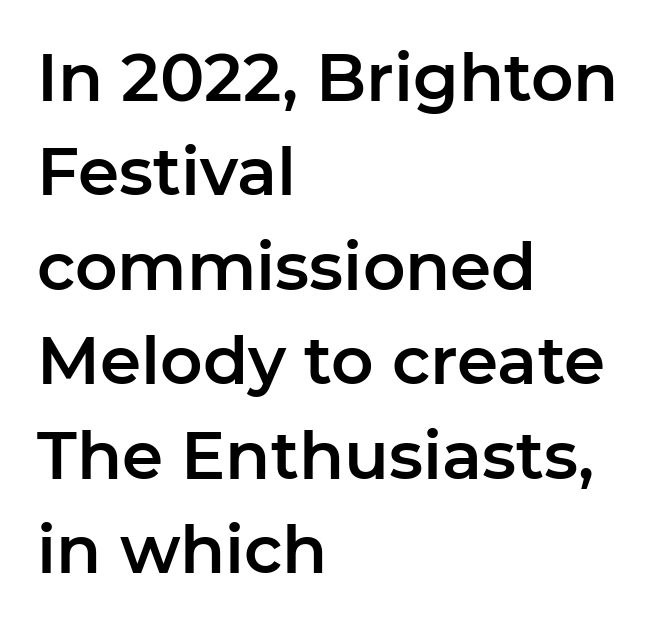
Q: Is the text italic (slanted)? A: No, it is upright.
Q: Is the typeface a serif or a sans-serif typeface? A: Sans-serif.
Q: Is the text underlined? A: No.
Q: How is the paragraph aligned? A: Left-aligned.
Q: Is the spacing between letters normal or unusually wide? A: Normal.
Q: Is the spacing between lines tight, normal or loose? A: Normal.
Q: Width (condensed, normal, or wide)? A: Normal.
Q: Stroke contrast? A: Low.
Q: x-height? A: Medium.
Q: Monospaced? A: No.
